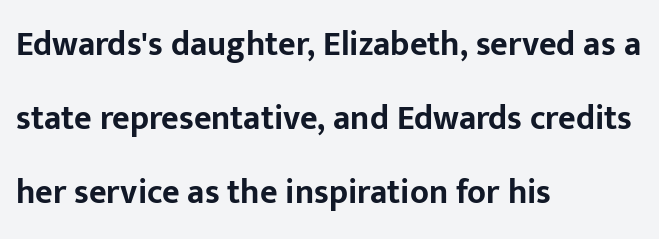
Q: Is the text bold? A: Yes.
Q: Is the text italic (slanted)? A: No, it is upright.
Q: Is the typeface a serif or a sans-serif typeface? A: Sans-serif.
Q: Is the text underlined? A: No.
Q: How is the paragraph aligned? A: Left-aligned.
Q: Is the spacing between letters normal or unusually wide? A: Normal.
Q: Is the spacing between lines tight, normal or loose? A: Loose.
Q: Width (condensed, normal, or wide)? A: Normal.
Q: Stroke contrast? A: Low.
Q: x-height? A: Medium.
Q: Monospaced? A: No.
